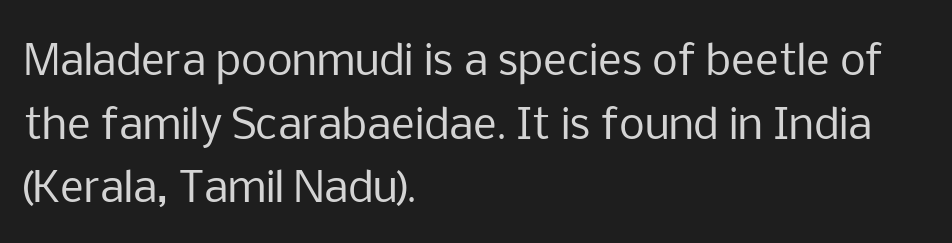
Posture: upright roman. Caption: standard tracking, unaltered. Classification — sans serif. Which margin do the lines hug? The left one — the right edge is uneven. Students, observe: this is what conventionally led text looks like.
